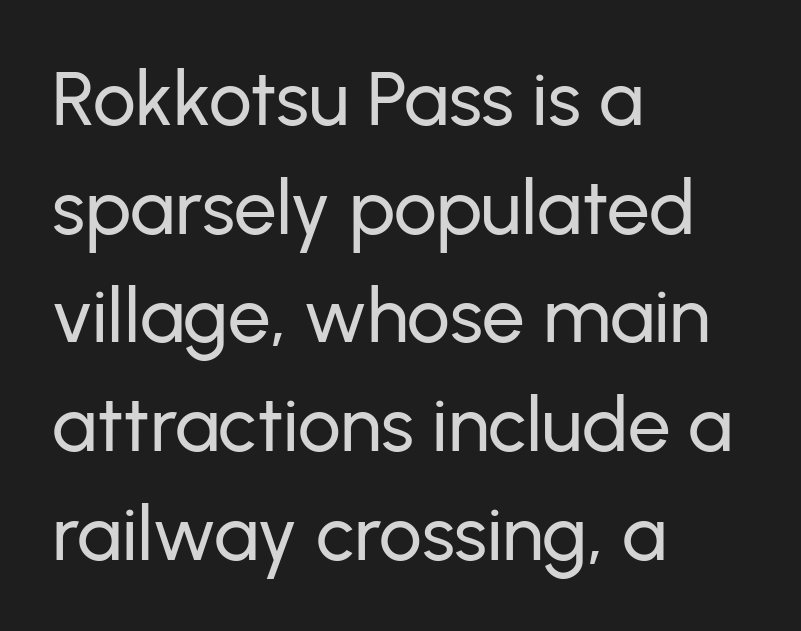
Q: Is the text italic (slanted)? A: No, it is upright.
Q: Is the typeface a serif or a sans-serif typeface? A: Sans-serif.
Q: Is the text underlined? A: No.
Q: How is the paragraph aligned? A: Left-aligned.
Q: Is the spacing between letters normal or unusually wide? A: Normal.
Q: Is the spacing between lines tight, normal or loose? A: Normal.
Q: Width (condensed, normal, or wide)? A: Normal.
Q: Stroke contrast? A: Low.
Q: x-height? A: Medium.
Q: Monospaced? A: No.
